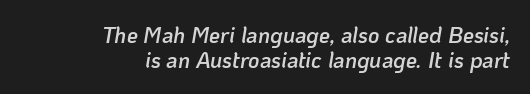
The image shows 22 px text type, italic (leaning right); set right-aligned, tight line spacing (1.13x), normal letter spacing, not underlined.
